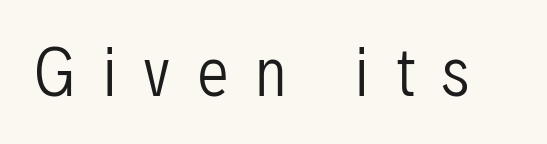
Someone cranked the tracking dial way up on this one. Caption: face not bold, strokes unweighted. A typesetter would mark this as roman, not italic. Any mark beneath the type? The region is blank. The passage shown is typed in a proportional face where columns would drift. The text was rendered using a sans face with plain stroke endings.
